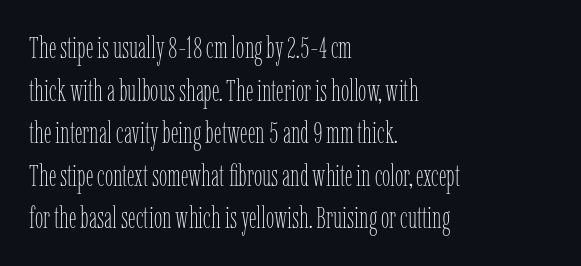
The image shows 30 px thin, condensed type, upright; set left-aligned, normal line spacing (1.42x), normal letter spacing, not underlined; low stroke contrast and a medium x-height.
